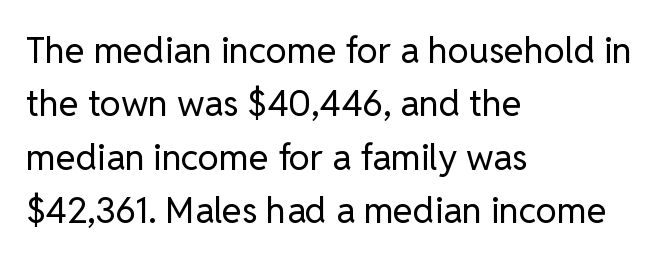
The font's upright variant was chosen for this text. Varying glyph widths throughout — classic text-font behaviour. Horizontal bands of white between lines are of average thickness. Does extra space separate the letters? No, they use regular spacing. Font category for this specimen: sans-serif. Leftover space on each line is placed entirely after the last word.
